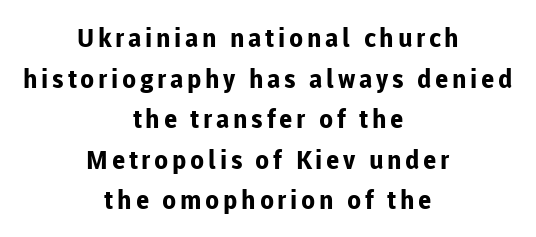
The image shows 26 px bold type, upright; set centered, normal line spacing (1.56x), not underlined.
